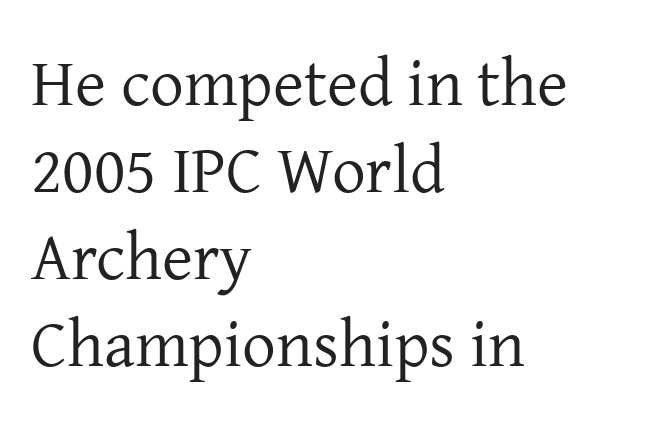
Q: Is the text bold? A: No.
Q: Is the text italic (slanted)? A: No, it is upright.
Q: Is the typeface a serif or a sans-serif typeface? A: Serif.
Q: Is the text underlined? A: No.
Q: How is the paragraph aligned? A: Left-aligned.
Q: Is the spacing between letters normal or unusually wide? A: Normal.
Q: Is the spacing between lines tight, normal or loose? A: Normal.
Q: Width (condensed, normal, or wide)? A: Normal.
Q: Stroke contrast? A: Low.
Q: x-height? A: Medium.
Q: Monospaced? A: No.
